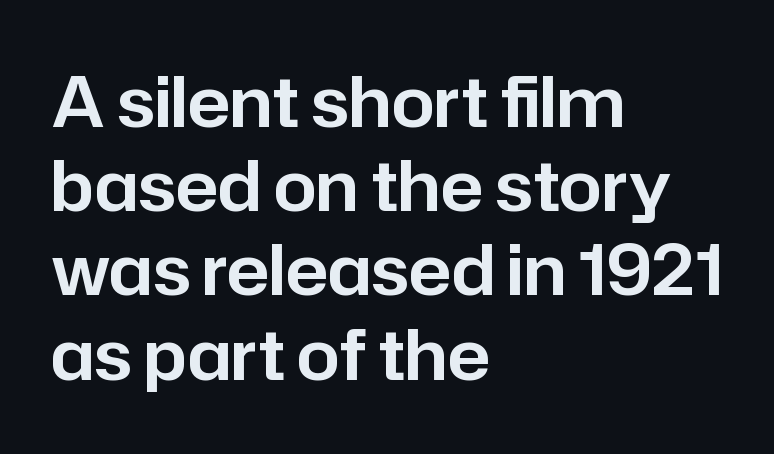
The image shows 69 px sans-serif type, upright; set left-aligned, line spacing 1.22x, normal letter spacing, not underlined; low stroke contrast and a medium x-height.
